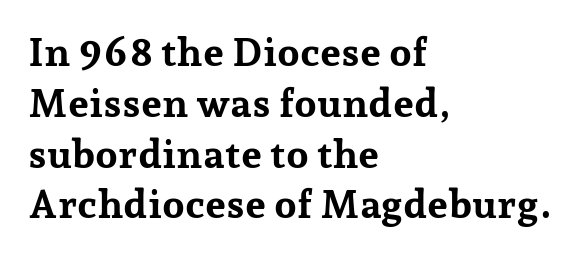
Q: Is the text bold? A: Yes.
Q: Is the text italic (slanted)? A: No, it is upright.
Q: Is the typeface a serif or a sans-serif typeface? A: Serif.
Q: Is the text underlined? A: No.
Q: How is the paragraph aligned? A: Left-aligned.
Q: Is the spacing between letters normal or unusually wide? A: Normal.
Q: Is the spacing between lines tight, normal or loose? A: Normal.
Q: Width (condensed, normal, or wide)? A: Normal.
Q: Stroke contrast? A: Low.
Q: x-height? A: Medium.
Q: Monospaced? A: No.
